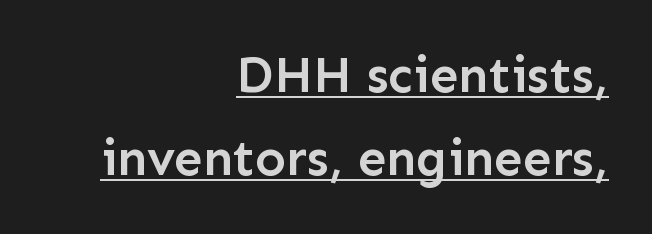
Q: Is the text bold? A: Semi-bold.
Q: Is the text italic (slanted)? A: No, it is upright.
Q: Is the typeface a serif or a sans-serif typeface? A: Sans-serif.
Q: Is the text underlined? A: Yes.
Q: How is the paragraph aligned? A: Right-aligned.
Q: Is the spacing between letters normal or unusually wide? A: Normal.
Q: Is the spacing between lines tight, normal or loose? A: Normal.
Q: Width (condensed, normal, or wide)? A: Normal.
Q: Stroke contrast? A: Low.
Q: x-height? A: Medium.
Q: Monospaced? A: No.
